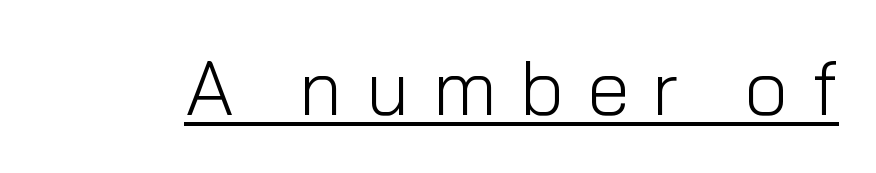
Q: Is the text bold? A: No.
Q: Is the text italic (slanted)? A: No, it is upright.
Q: Is the typeface a serif or a sans-serif typeface? A: Sans-serif.
Q: Is the text underlined? A: Yes.
Q: Is the spacing between letters normal or unusually wide? A: Unusually wide.
Q: Width (condensed, normal, or wide)? A: Normal.
Q: Stroke contrast? A: Low.
Q: x-height? A: Medium.
Q: Monospaced? A: No.
